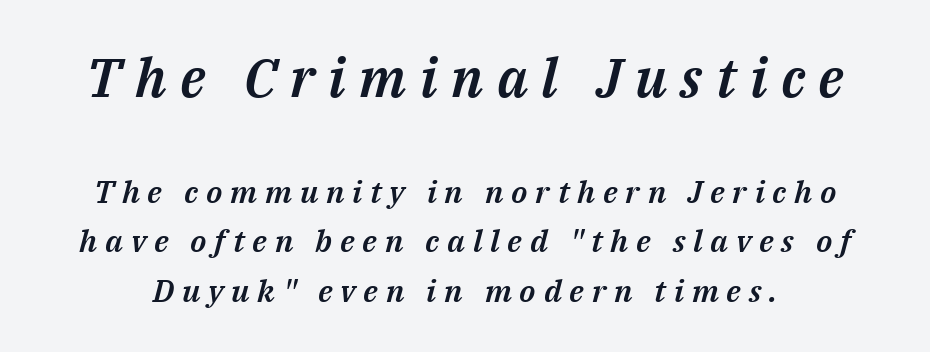
{"italic": "yes", "lean": "right", "slant_degrees": 14, "width": "normal", "stroke_contrast": "medium", "x_height": "medium", "monospaced": "no", "underline": "no", "line_spacing": "normal", "line_spacing_ratio": 1.6, "letter_spacing": "wide", "letter_spacing_em": 0.25, "larger_block": "first", "size_ratio": 1.74, "glyph_px": 54}
